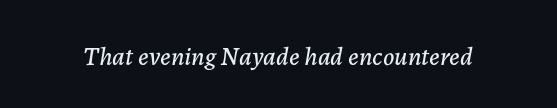
Characters are canted at an angle relative to the baseline's perpendicular. These lines keep a tight, regular rhythm from letter to letter. Underline: absent.
